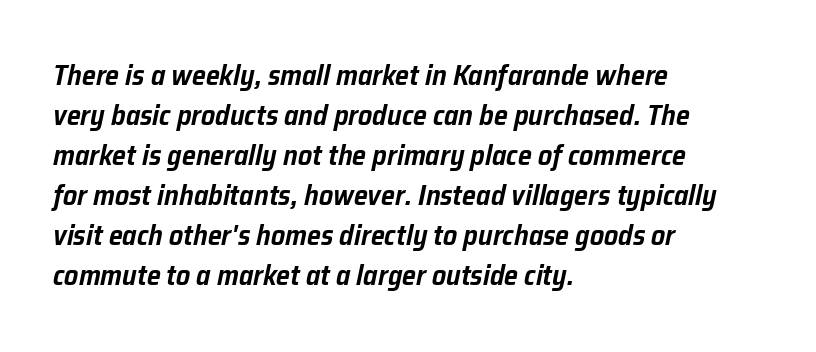
These lines stack with their left ends in a neat column. Underlining? Definitely not there. Does extra space separate the letters? No, they use regular spacing. The rendering applies a slant to the glyphs.
